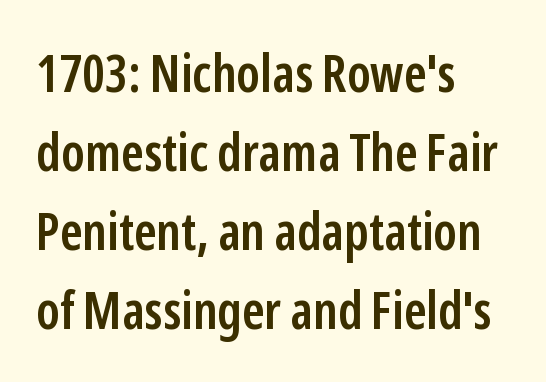
Q: Is the text bold? A: Semi-bold.
Q: Is the text italic (slanted)? A: No, it is upright.
Q: Is the typeface a serif or a sans-serif typeface? A: Sans-serif.
Q: Is the text underlined? A: No.
Q: How is the paragraph aligned? A: Left-aligned.
Q: Is the spacing between letters normal or unusually wide? A: Normal.
Q: Is the spacing between lines tight, normal or loose? A: Normal.
Q: Width (condensed, normal, or wide)? A: Condensed.
Q: Stroke contrast? A: Low.
Q: x-height? A: Medium.
Q: Monospaced? A: No.
